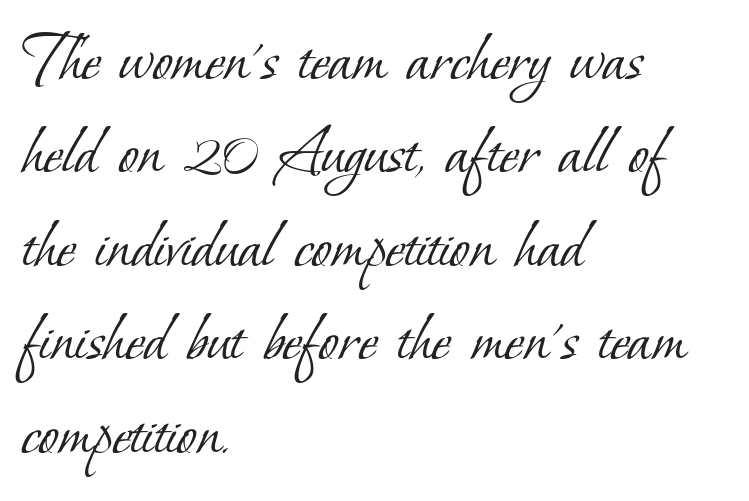
{"serif": "yes", "bold": "no", "weight": "light", "width": "normal", "stroke_contrast": "low", "x_height": "small", "monospaced": "no", "underline": "no", "align": "left", "line_spacing": "normal", "line_spacing_ratio": 1.28, "letter_spacing": "normal", "letter_spacing_em": 0.0, "glyph_px": 73}
